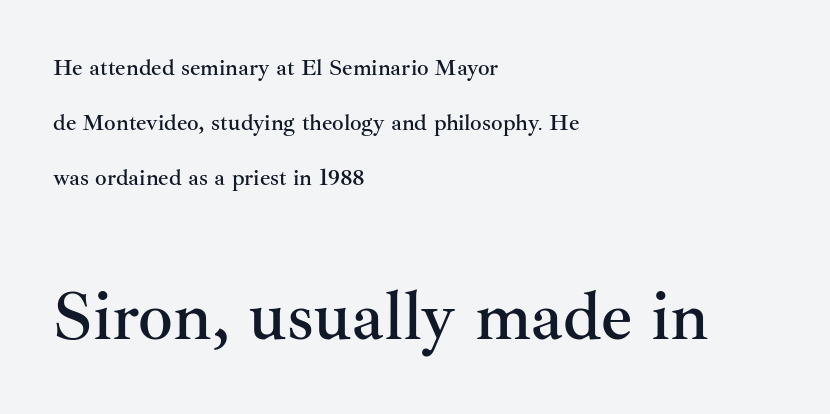
The image shows 69 px serif type, upright; set left-aligned, loose line spacing (2.39x), normal letter spacing, not underlined; the second (bottom) block is 3.0x larger; medium stroke contrast and a small x-height.
